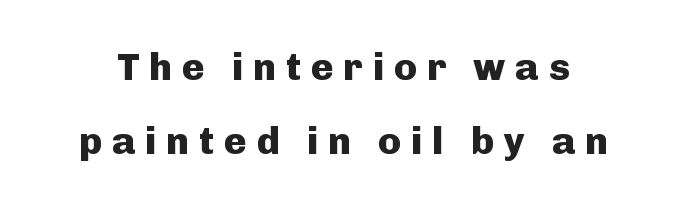
The image shows 38 px heavy sans-serif type, upright; set loose line spacing (1.95x), unusually wide letter spacing (+0.26 em), not underlined; low stroke contrast and a medium x-height.
